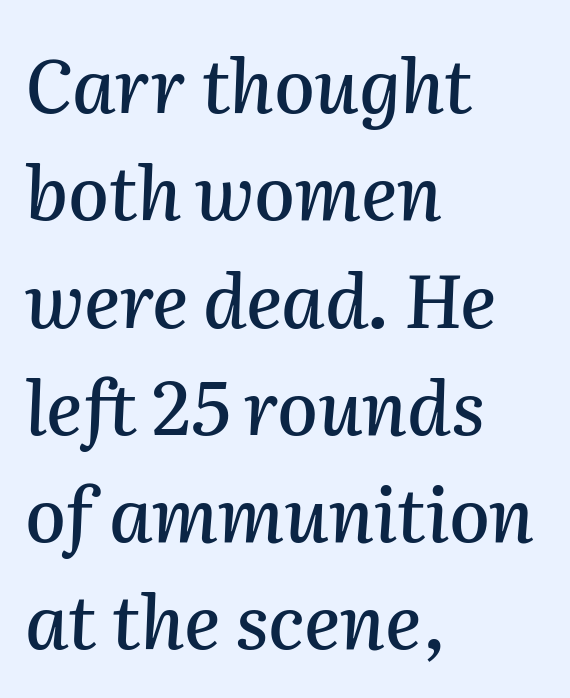
The image shows 74 px text type, italic (leaning right); set left-aligned, normal line spacing (1.45x), normal letter spacing, not underlined; medium stroke contrast and a medium x-height.
